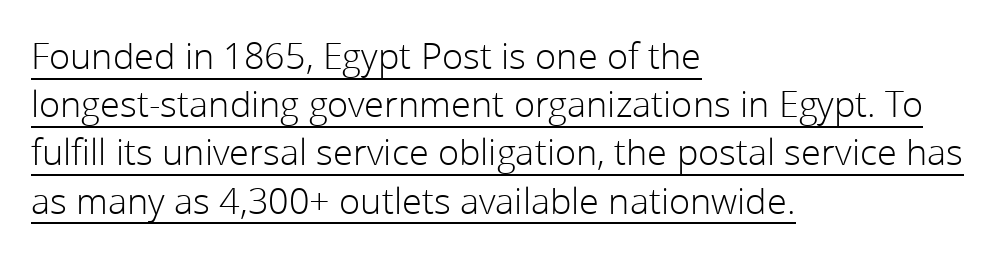
Q: Is the text bold? A: No.
Q: Is the text italic (slanted)? A: No, it is upright.
Q: Is the typeface a serif or a sans-serif typeface? A: Sans-serif.
Q: Is the text underlined? A: Yes.
Q: How is the paragraph aligned? A: Left-aligned.
Q: Is the spacing between letters normal or unusually wide? A: Normal.
Q: Is the spacing between lines tight, normal or loose? A: Normal.
Q: Width (condensed, normal, or wide)? A: Normal.
Q: Stroke contrast? A: Low.
Q: x-height? A: Medium.
Q: Monospaced? A: No.
